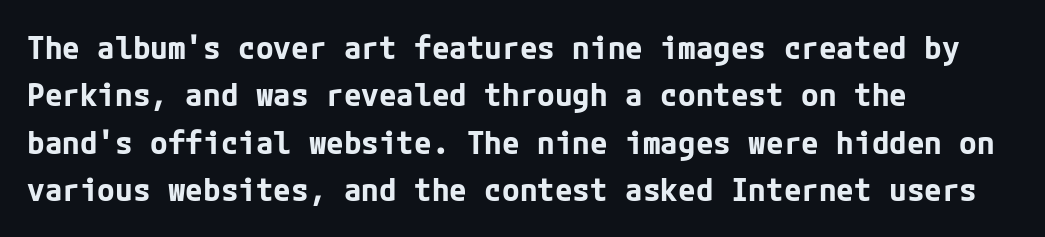
{"serif": "no", "italic": "no", "bold": "yes", "weight": "bold", "width": "normal", "stroke_contrast": "low", "x_height": "medium", "underline": "no", "align": "left", "line_spacing": "normal", "line_spacing_ratio": 1.48, "letter_spacing": "normal", "letter_spacing_em": 0.0, "glyph_px": 32}
